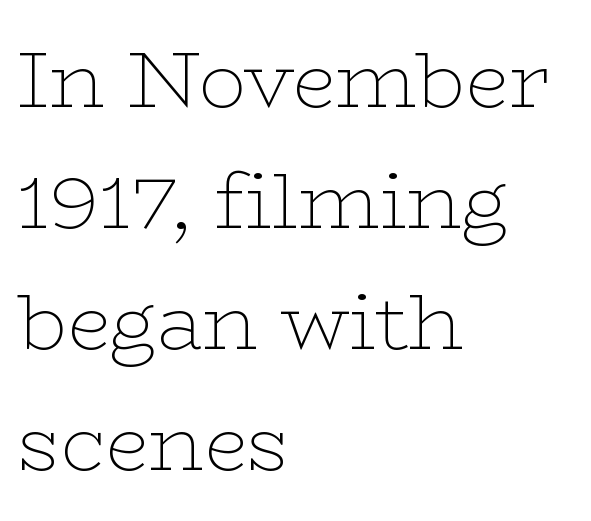
The image shows 79 px thin, wide serif type, upright; set left-aligned, normal line spacing (1.53x), normal letter spacing, not underlined; low stroke contrast and a medium x-height.
